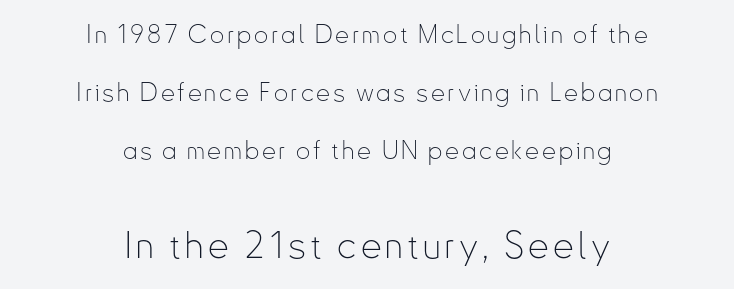
The image shows 37 px thin, condensed sans-serif type, upright; set centered, loose line spacing (2.33x), not underlined; the second (bottom) block is 1.48x larger; low stroke contrast and a small x-height.
